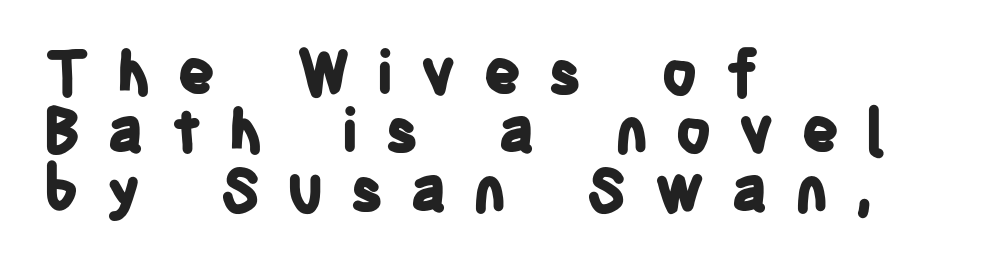
Look at the tracking — it's clearly loosened, letters drifting apart. The typesetting leans heavy: a genuine bold. The block of text is dense from top to bottom, with scant space between rows. In CSS terms this would be text-align: left. Stroke terminals: plain, sans-serif. You could not count columns in this text — the font is proportionally spaced.
